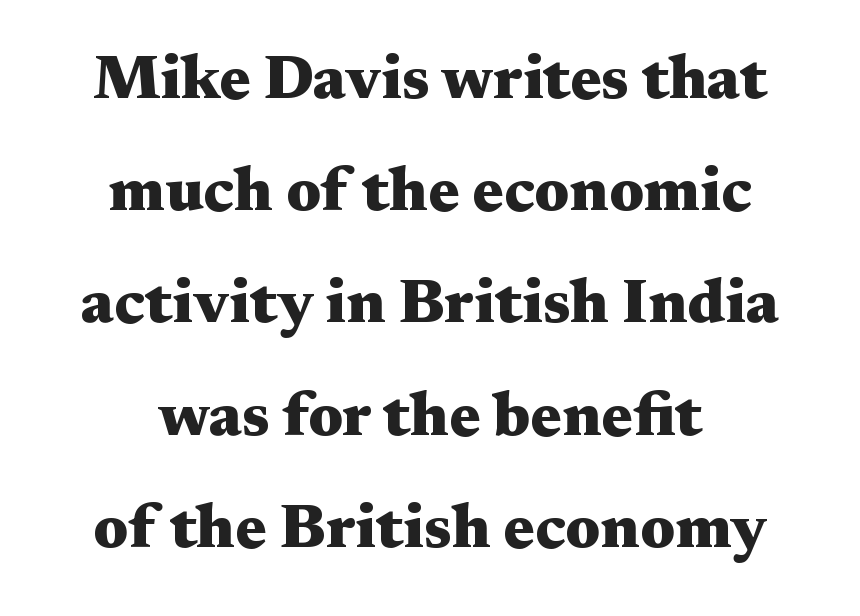
The image shows 62 px heavy, wide serif type, upright; set line spacing 1.81x, normal letter spacing, not underlined; medium stroke contrast and a medium x-height.
